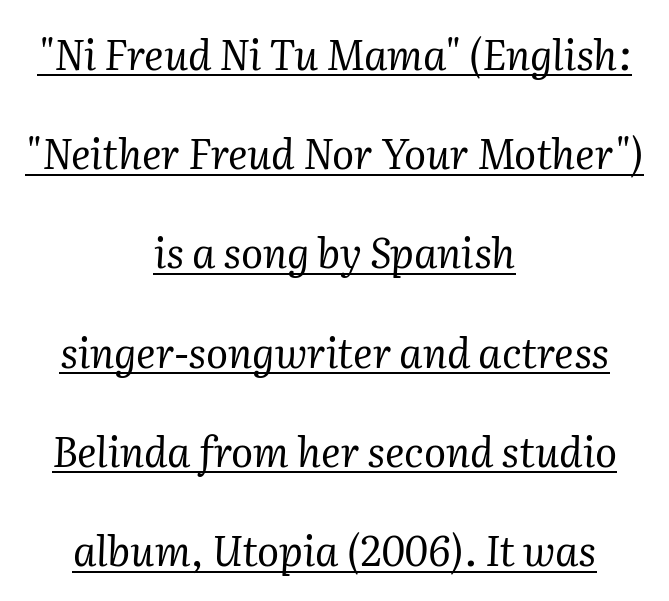
Q: Is the text bold? A: No.
Q: Is the text italic (slanted)? A: Yes, it leans right by about 2 degrees.
Q: Is the typeface a serif or a sans-serif typeface? A: Serif.
Q: Is the text underlined? A: Yes.
Q: How is the paragraph aligned? A: Centered.
Q: Is the spacing between letters normal or unusually wide? A: Normal.
Q: Is the spacing between lines tight, normal or loose? A: Loose.
Q: Width (condensed, normal, or wide)? A: Normal.
Q: Stroke contrast? A: Medium.
Q: x-height? A: Medium.
Q: Monospaced? A: No.
